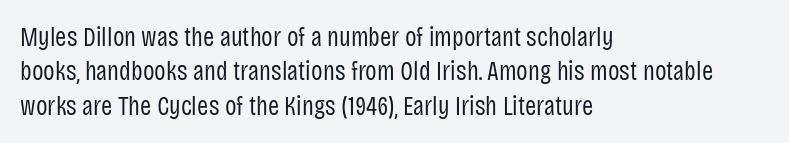
{"italic": "no", "bold": "no", "underline": "no", "align": "left", "line_spacing": "normal", "line_spacing_ratio": 1.27, "letter_spacing": "normal", "letter_spacing_em": 0.0, "glyph_px": 27}
